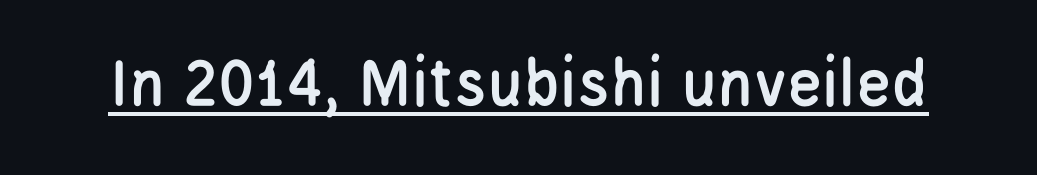
{"serif": "no", "italic": "no", "width": "condensed", "stroke_contrast": "low", "x_height": "large", "monospaced": "no", "underline": "yes", "letter_spacing": "normal", "letter_spacing_em": 0.0, "glyph_px": 72}
